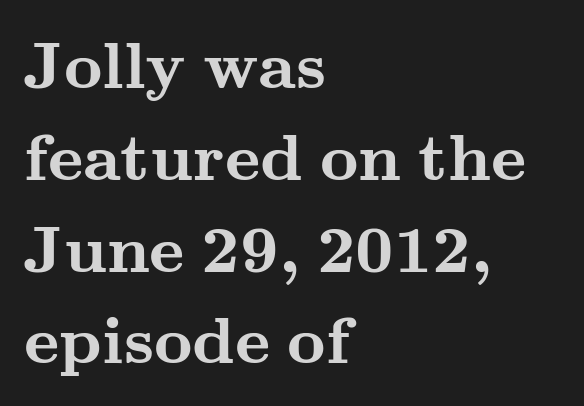
{"serif": "yes", "italic": "no", "bold": "yes", "weight": "semibold", "width": "wide", "stroke_contrast": "medium", "x_height": "small", "monospaced": "no", "underline": "no", "align": "left", "line_spacing": "normal", "line_spacing_ratio": 1.37, "letter_spacing": "normal", "letter_spacing_em": 0.0, "glyph_px": 67}
